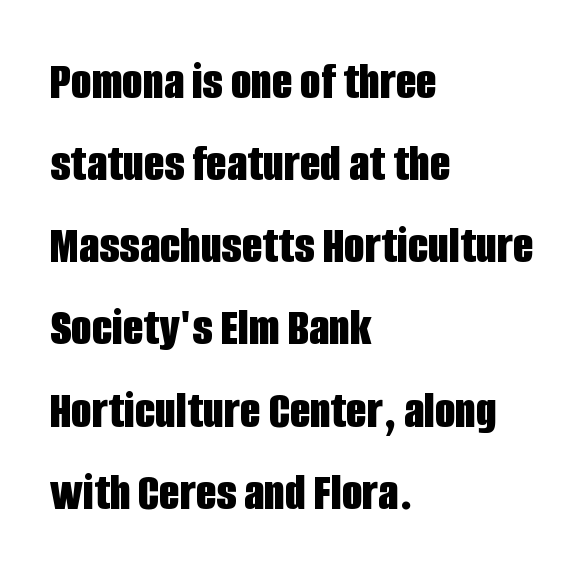
The image shows 53 px bold, condensed sans-serif type, upright; set left-aligned, normal line spacing (1.55x), normal letter spacing, not underlined; low stroke contrast and a large x-height.
